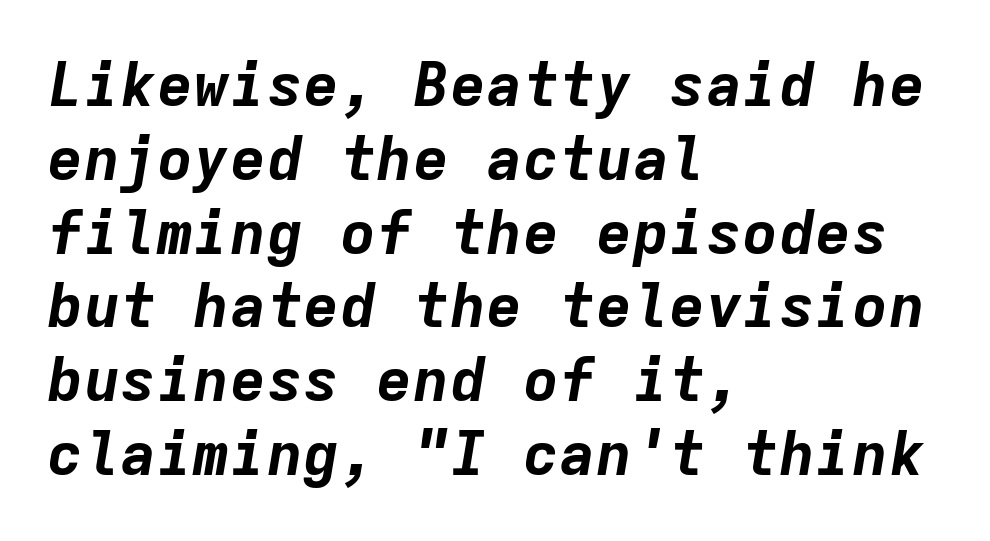
The image shows 61 px bold type, italic (leaning right), monospaced; set left-aligned, line spacing 1.21x, normal letter spacing, not underlined; low stroke contrast and a medium x-height.
